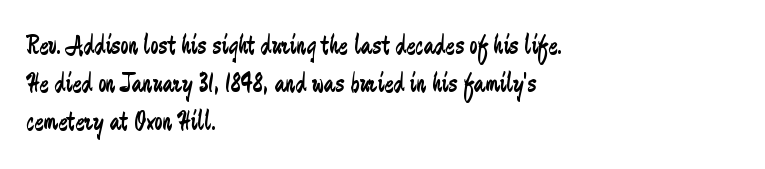
The image shows 28 px regular-weight, condensed sans-serif type; set left-aligned, normal line spacing (1.35x), normal letter spacing, not underlined; low stroke contrast and a small x-height.
